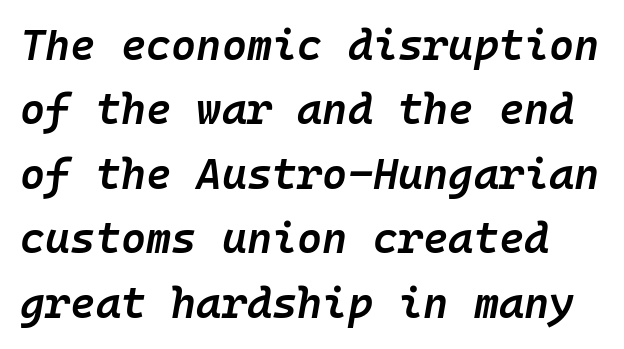
The image shows 43 px semibold type, italic (leaning right), monospaced; set normal line spacing (1.5x), normal letter spacing, not underlined; low stroke contrast and a medium x-height.
